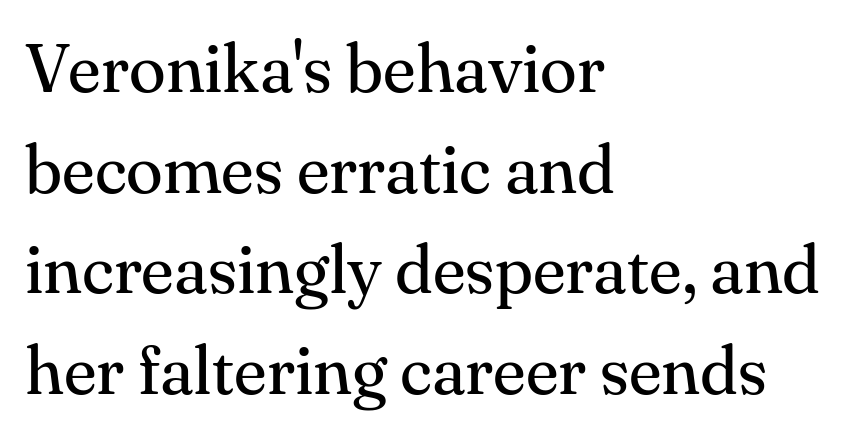
Q: Is the text bold? A: No.
Q: Is the text italic (slanted)? A: No, it is upright.
Q: Is the typeface a serif or a sans-serif typeface? A: Serif.
Q: Is the text underlined? A: No.
Q: How is the paragraph aligned? A: Left-aligned.
Q: Is the spacing between letters normal or unusually wide? A: Normal.
Q: Is the spacing between lines tight, normal or loose? A: Normal.
Q: Width (condensed, normal, or wide)? A: Normal.
Q: Stroke contrast? A: Medium.
Q: x-height? A: Small.
Q: Monospaced? A: No.
